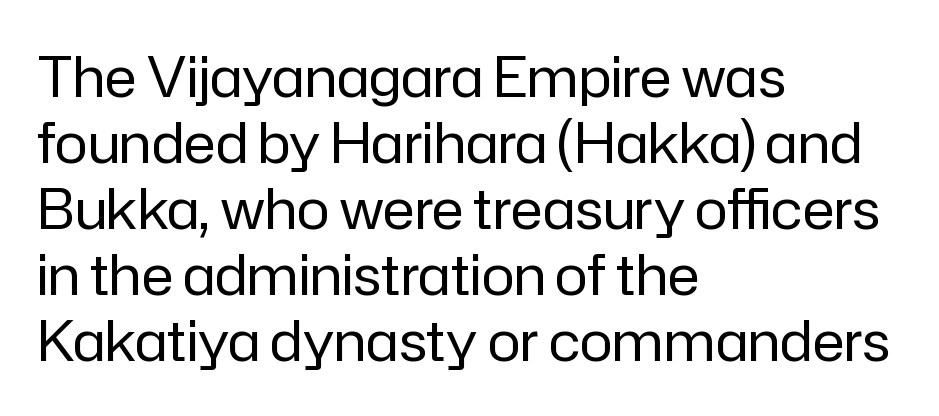
Tracking here is standard; glyphs follow each other at the usual distance. Here the designer chose a conventional face with non-uniform glyph widths. Font category for this specimen: sans-serif. This reads as an unemphasized weight, regular at the heaviest. You can tell it's not italic because the verticals are truly vertical. Just letters on the line, the space beneath them empty.
